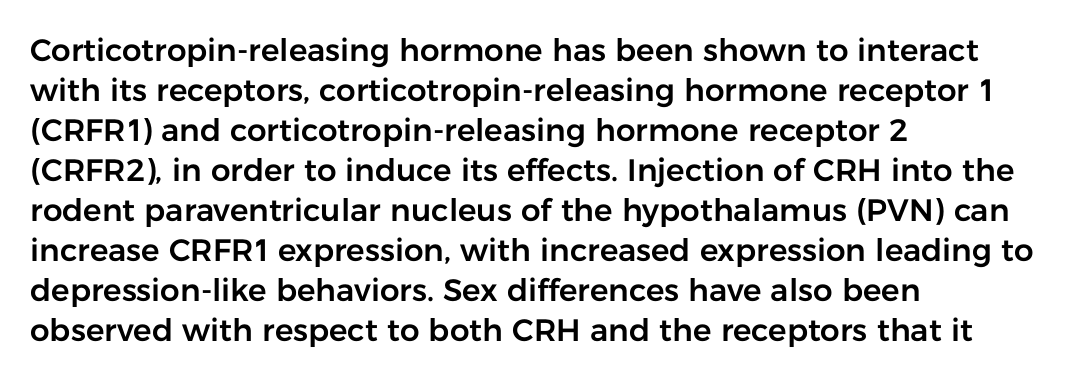
{"serif": "no", "italic": "no", "width": "normal", "stroke_contrast": "low", "x_height": "medium", "monospaced": "no", "underline": "no", "align": "left", "line_spacing": "normal", "line_spacing_ratio": 1.29, "letter_spacing": "normal", "letter_spacing_em": 0.0, "glyph_px": 31}
